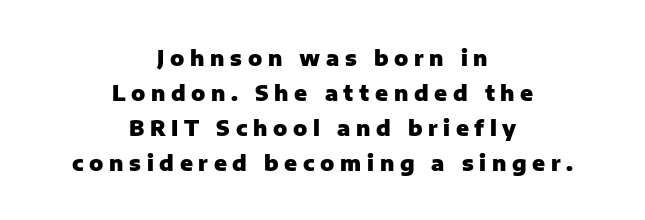
Q: Is the text bold? A: Yes.
Q: Is the text italic (slanted)? A: No, it is upright.
Q: Is the text underlined? A: No.
Q: How is the paragraph aligned? A: Centered.
Q: Is the spacing between letters normal or unusually wide? A: Unusually wide.
Q: Is the spacing between lines tight, normal or loose? A: Normal.
